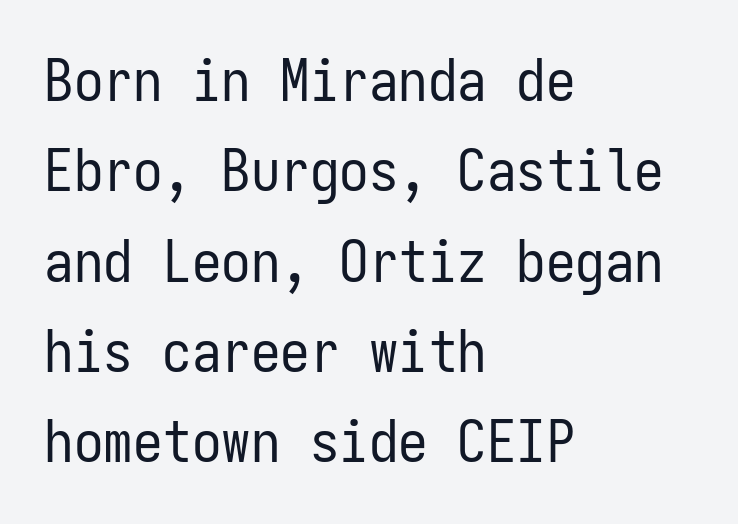
Q: Is the text bold? A: No.
Q: Is the text italic (slanted)? A: No, it is upright.
Q: Is the typeface a serif or a sans-serif typeface? A: Sans-serif.
Q: Is the text underlined? A: No.
Q: How is the paragraph aligned? A: Left-aligned.
Q: Is the spacing between letters normal or unusually wide? A: Normal.
Q: Is the spacing between lines tight, normal or loose? A: Normal.
Q: Width (condensed, normal, or wide)? A: Condensed.
Q: Stroke contrast? A: Low.
Q: x-height? A: Medium.
Q: Monospaced? A: Yes.
